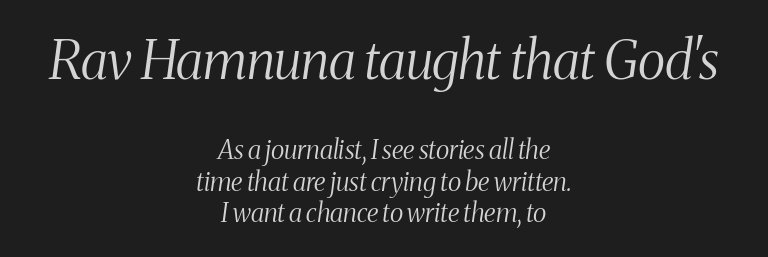
The text carries the slant typical of an italic or oblique font. Looks like regular typesetting: each glyph gets only the width it needs. A centered setting, common on invitations and titles, is used for this passage. Descenders hang freely into open space. Size hierarchy here favors the leading block over the trailing one.
